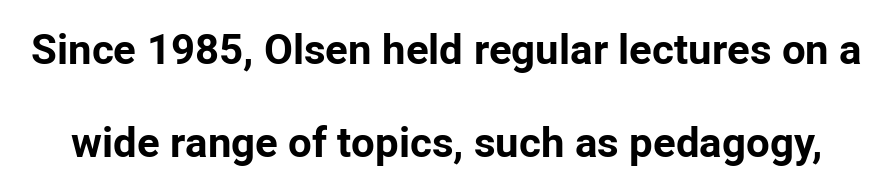
The image shows 42 px bold sans-serif type, upright; set loose line spacing (2.22x), normal letter spacing, not underlined; low stroke contrast and a medium x-height.
